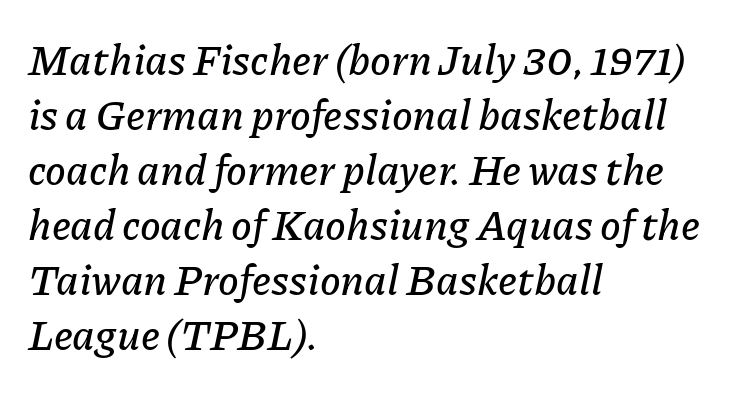
{"italic": "yes", "lean": "right", "slant_degrees": 11, "width": "normal", "stroke_contrast": "low", "x_height": "medium", "monospaced": "no", "underline": "no", "align": "left", "line_spacing": "normal", "line_spacing_ratio": 1.31, "letter_spacing": "normal", "letter_spacing_em": 0.0, "glyph_px": 42}
